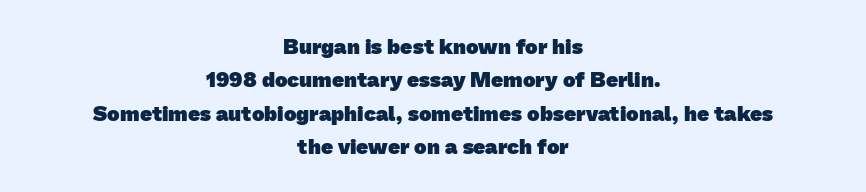
{"bold": "yes", "underline": "no", "align": "center", "line_spacing": "normal", "line_spacing_ratio": 1.59, "letter_spacing": "normal", "letter_spacing_em": 0.0, "glyph_px": 21}
